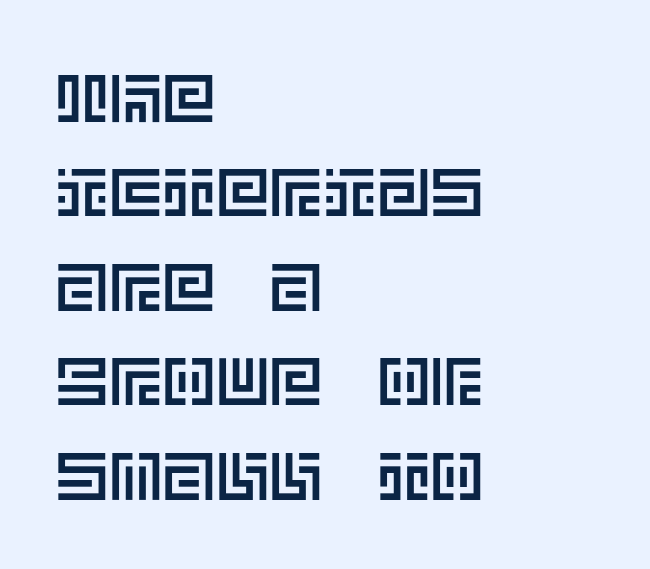
{"italic": "no", "width": "normal", "x_height": "large", "underline": "no", "align": "left", "line_spacing": "normal", "line_spacing_ratio": 1.41, "letter_spacing": "normal", "letter_spacing_em": 0.0, "glyph_px": 67}
